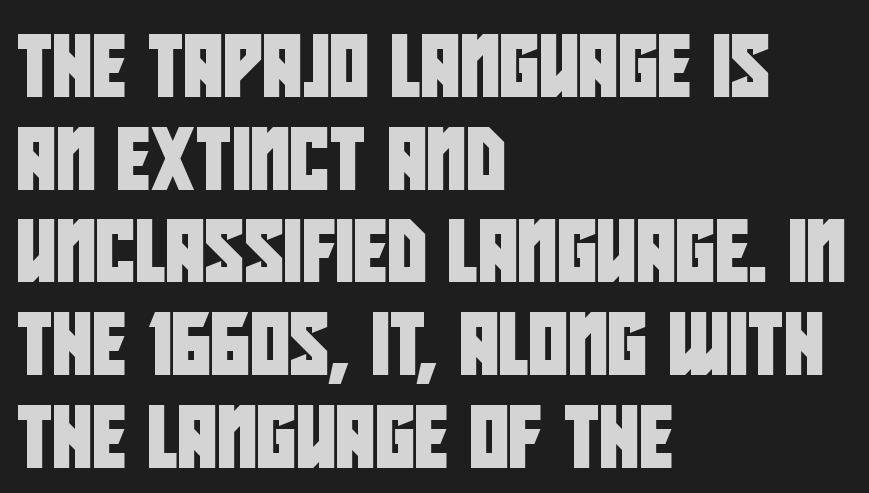
Q: Is the typeface a serif or a sans-serif typeface? A: Sans-serif.
Q: Is the text underlined? A: No.
Q: How is the paragraph aligned? A: Left-aligned.
Q: Is the spacing between letters normal or unusually wide? A: Normal.
Q: Is the spacing between lines tight, normal or loose? A: Normal.
Q: Width (condensed, normal, or wide)? A: Condensed.
Q: Stroke contrast? A: Low.
Q: x-height? A: Large.
Q: Monospaced? A: No.
